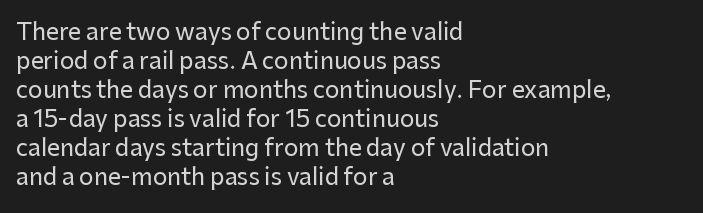
The image shows 23 px text type, upright; set left-aligned, normal line spacing (1.26x), normal letter spacing, not underlined.
